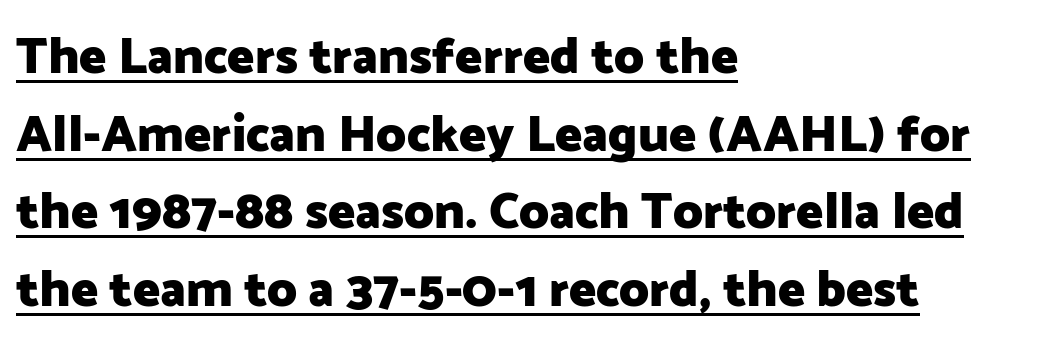
{"serif": "no", "italic": "no", "bold": "yes", "weight": "heavy", "width": "normal", "stroke_contrast": "low", "x_height": "medium", "monospaced": "no", "underline": "yes", "align": "left", "line_spacing": "normal", "line_spacing_ratio": 1.52, "letter_spacing": "normal", "letter_spacing_em": 0.0, "glyph_px": 51}
